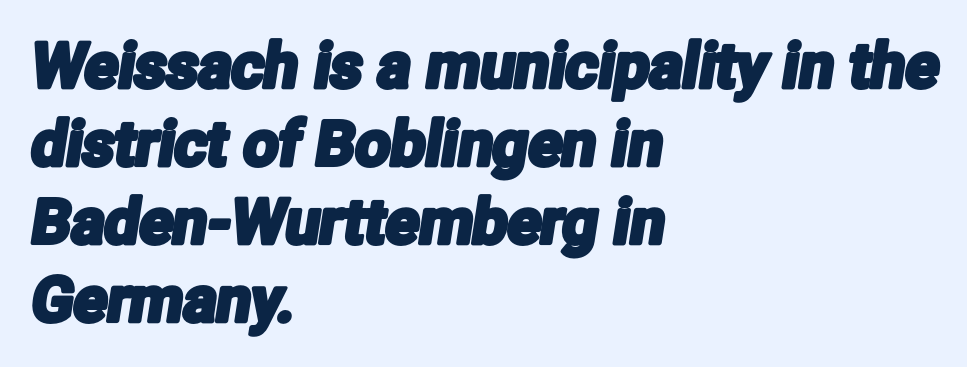
{"serif": "no", "width": "condensed", "stroke_contrast": "low", "x_height": "medium", "monospaced": "no", "underline": "no", "align": "left", "line_spacing": "normal", "line_spacing_ratio": 1.26, "letter_spacing": "normal", "letter_spacing_em": 0.0, "glyph_px": 62}
